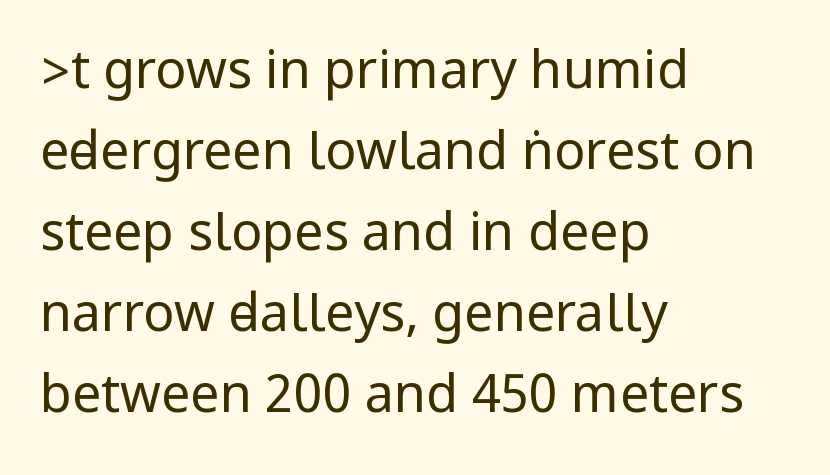
Style check: upright. Glance below the letters and you will spot only blank space. Stems here are at most as thick as an everyday book face. This sample keeps an unexceptional amount of space between lines. This is sans-serif lettering, the kind often seen on screens and signage.
